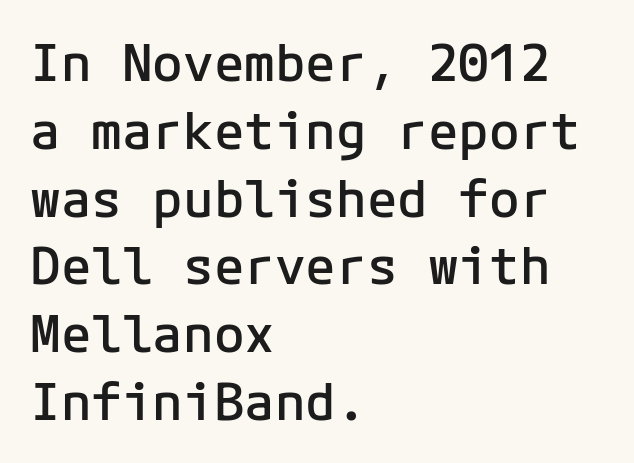
Q: Is the text bold? A: Semi-bold.
Q: Is the text italic (slanted)? A: No, it is upright.
Q: Is the typeface a serif or a sans-serif typeface? A: Sans-serif.
Q: Is the text underlined? A: No.
Q: How is the paragraph aligned? A: Left-aligned.
Q: Is the spacing between letters normal or unusually wide? A: Normal.
Q: Is the spacing between lines tight, normal or loose? A: Normal.
Q: Width (condensed, normal, or wide)? A: Normal.
Q: Stroke contrast? A: Low.
Q: x-height? A: Medium.
